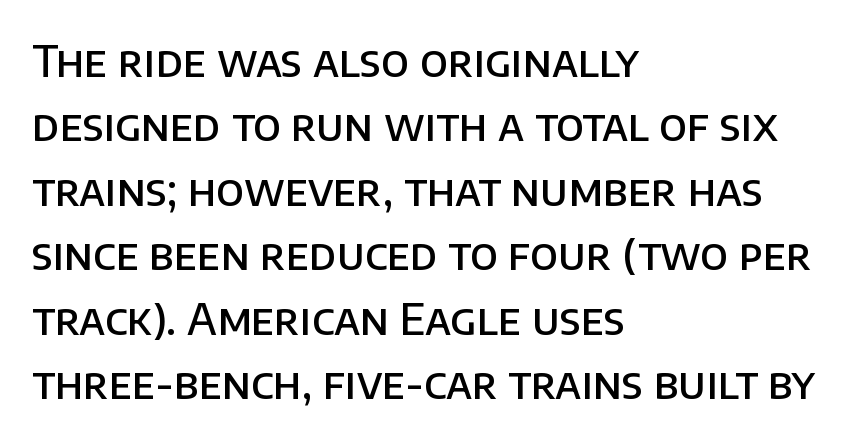
Standard letterfit; no display-style spreading of the glyphs. In CSS terms this would be text-align: left. Ordinary non-slanted type is in use. Just letters on the line, the space beneath them empty. The strokes are fattened partway — semibold, not bold.
